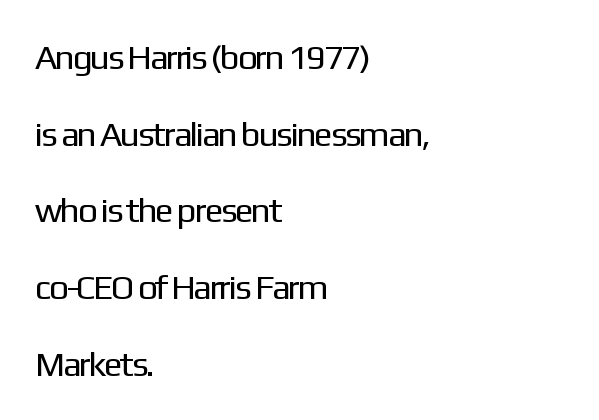
Q: Is the text bold? A: No.
Q: Is the text italic (slanted)? A: No, it is upright.
Q: Is the typeface a serif or a sans-serif typeface? A: Sans-serif.
Q: Is the text underlined? A: No.
Q: How is the paragraph aligned? A: Left-aligned.
Q: Is the spacing between letters normal or unusually wide? A: Normal.
Q: Is the spacing between lines tight, normal or loose? A: Loose.
Q: Width (condensed, normal, or wide)? A: Normal.
Q: Stroke contrast? A: Low.
Q: x-height? A: Medium.
Q: Monospaced? A: No.
